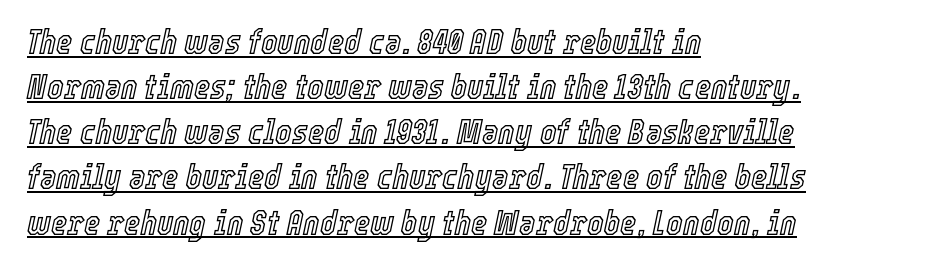
The image shows 35 px condensed type, italic (leaning right); set left-aligned, normal line spacing (1.29x), normal letter spacing, underlined; a medium x-height.
